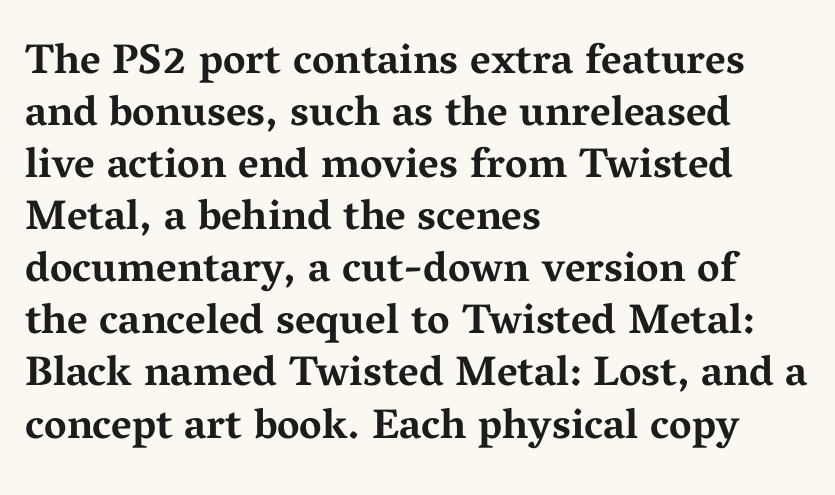
Q: Is the text bold? A: Yes.
Q: Is the text italic (slanted)? A: No, it is upright.
Q: Is the typeface a serif or a sans-serif typeface? A: Serif.
Q: Is the text underlined? A: No.
Q: How is the paragraph aligned? A: Left-aligned.
Q: Is the spacing between letters normal or unusually wide? A: Normal.
Q: Width (condensed, normal, or wide)? A: Wide.
Q: Stroke contrast? A: Medium.
Q: x-height? A: Medium.
Q: Monospaced? A: No.
